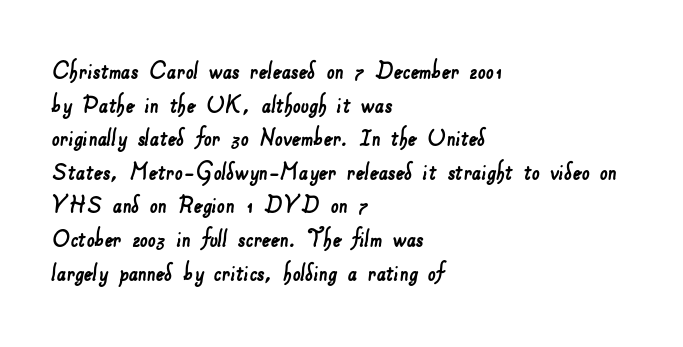
Each letter's strokes conclude bluntly, with no projecting serifs. Inter-character spacing is left at the font's built-in metrics. The rendering anchors every line to the left-hand side. The letters advance in unequal steps, a hallmark of proportional type. The area under the type is left untouched.
